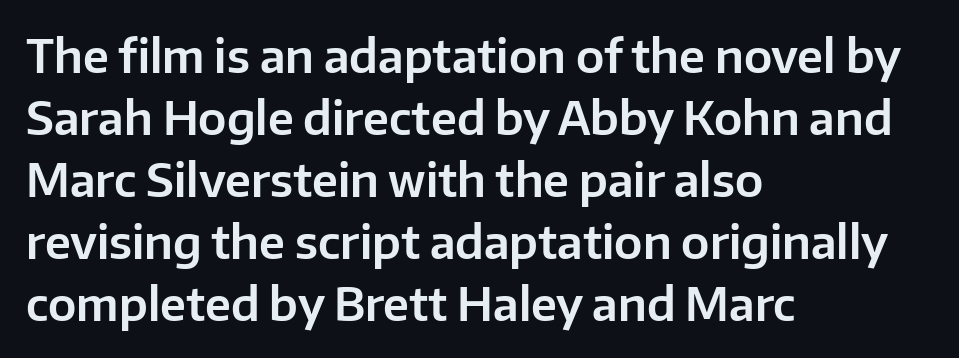
Horizontally, the lines are justified to the leading edge only. Nope, no serifs anywhere on these letters. Normally led — the rows are evenly, conventionally spaced. Is this a fixed-width face? No — the glyphs have proportional, varying widths.
